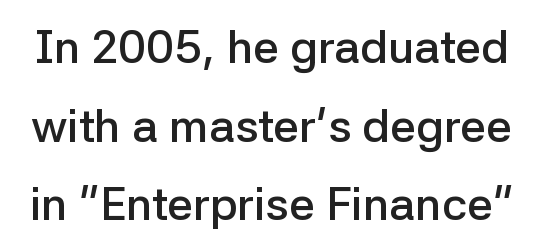
{"serif": "no", "italic": "no", "bold": "semi", "weight": "semibold", "width": "normal", "stroke_contrast": "low", "x_height": "medium", "monospaced": "no", "underline": "no", "line_spacing_ratio": 1.71, "letter_spacing": "normal", "letter_spacing_em": 0.0, "glyph_px": 46}
